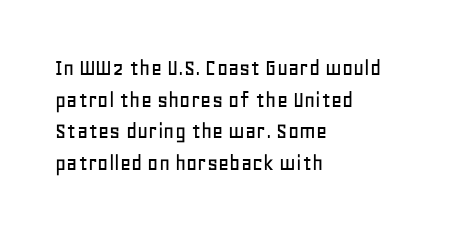
Q: Is the text italic (slanted)? A: No, it is upright.
Q: Is the text underlined? A: No.
Q: How is the paragraph aligned? A: Left-aligned.
Q: Is the spacing between letters normal or unusually wide? A: Normal.
Q: Is the spacing between lines tight, normal or loose? A: Normal.
